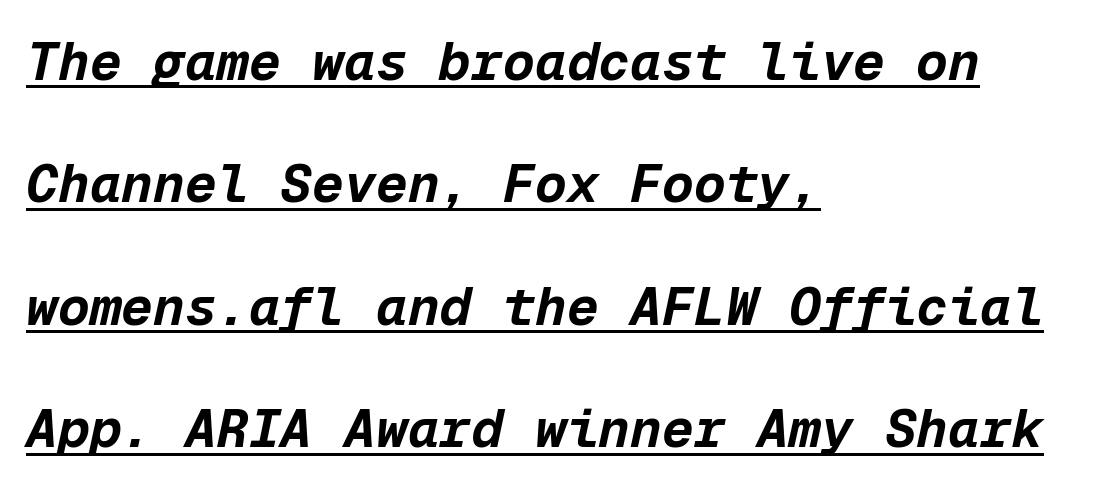
How would I describe the line gaps? Wide and relaxed. The text block is weighted toward the left margin, trailing off unevenly rightward. The passage shown has conventional tracking throughout. A baseline rule has been typeset under these characters.
